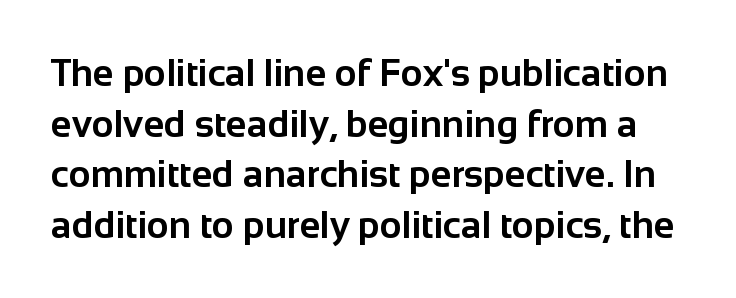
The image shows 38 px bold sans-serif type, upright; set normal line spacing (1.33x), normal letter spacing, not underlined; low stroke contrast and a medium x-height.
